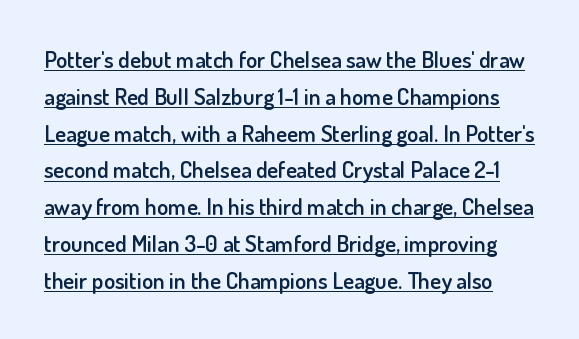
Q: Is the text bold? A: Semi-bold.
Q: Is the text italic (slanted)? A: No, it is upright.
Q: Is the text underlined? A: Yes.
Q: Is the spacing between letters normal or unusually wide? A: Normal.
Q: Is the spacing between lines tight, normal or loose? A: Normal.
